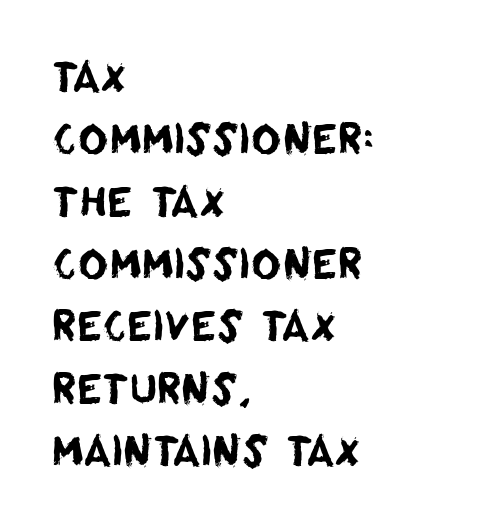
Note the varied advance widths — an 'i' is clearly narrower than an 'm'. The area under the type is left untouched. A normal amount of white space separates one row of letters from the next. This rendering employs a face without finishing strokes, i.e., a sans-serif. Line starts are locked; line ends wander.
